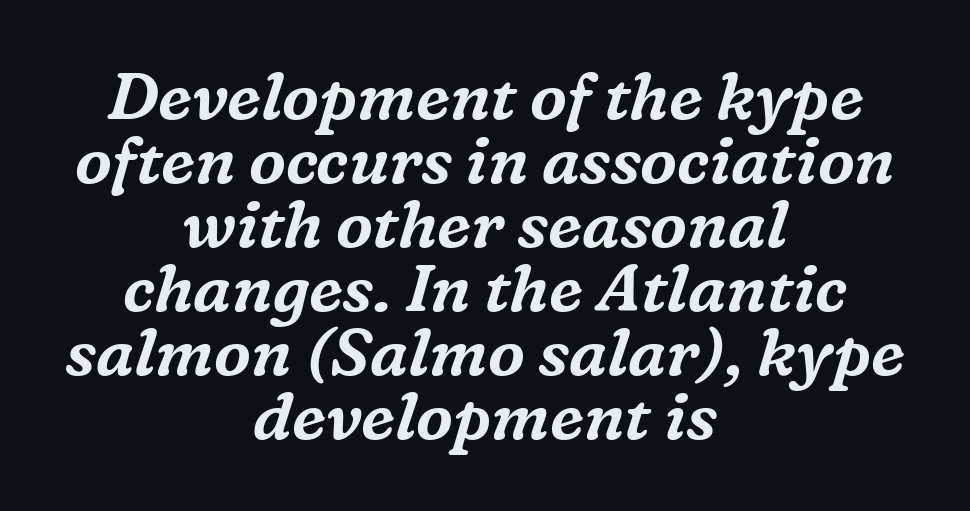
{"serif": "yes", "italic": "yes", "lean": "right", "slant_degrees": 16, "width": "normal", "stroke_contrast": "medium", "x_height": "medium", "monospaced": "no", "underline": "no", "align": "center", "line_spacing": "tight", "line_spacing_ratio": 0.97, "letter_spacing": "normal", "letter_spacing_em": 0.0, "glyph_px": 66}
